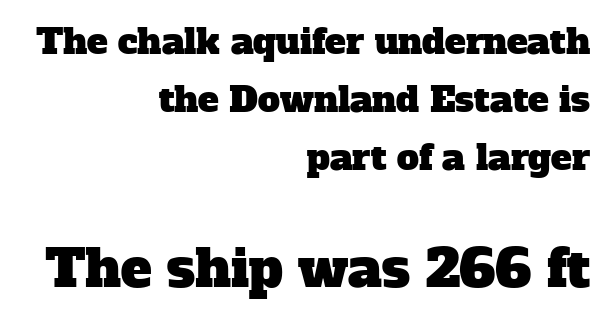
The image shows 52 px serif type; set right-aligned, normal line spacing (1.66x), normal letter spacing, not underlined; the second (bottom) block is 1.49x larger; low stroke contrast and a medium x-height.
